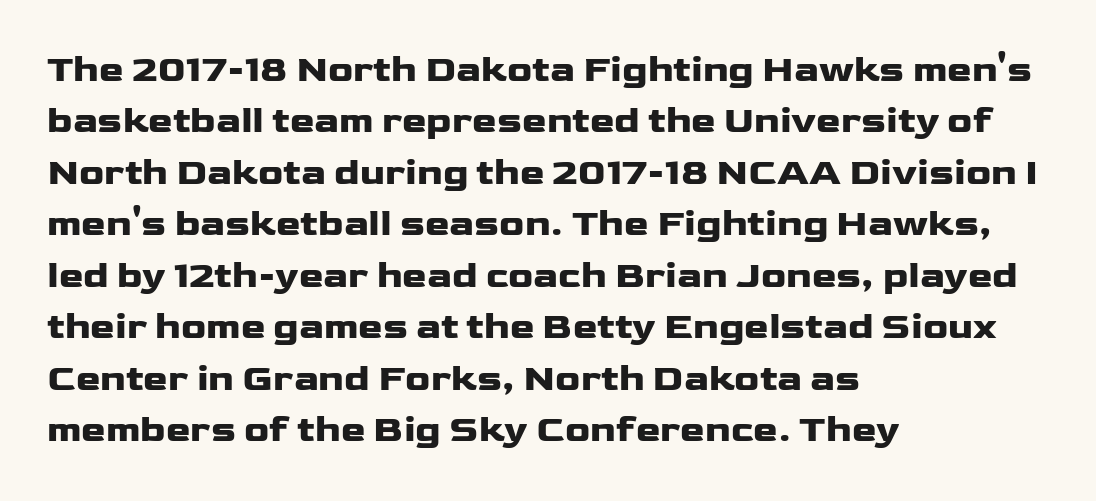
{"serif": "no", "italic": "no", "bold": "yes", "weight": "heavy", "width": "wide", "stroke_contrast": "low", "x_height": "medium", "monospaced": "no", "underline": "no", "align": "left", "line_spacing": "normal", "line_spacing_ratio": 1.39, "letter_spacing": "normal", "letter_spacing_em": 0.0, "glyph_px": 37}
